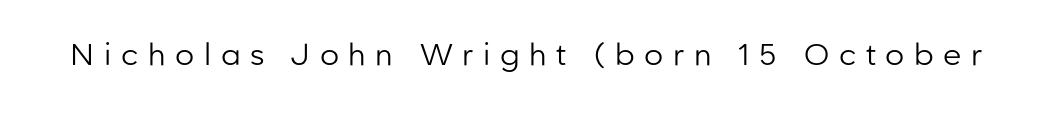
Q: Is the text bold? A: No.
Q: Is the text italic (slanted)? A: No, it is upright.
Q: Is the typeface a serif or a sans-serif typeface? A: Sans-serif.
Q: Is the text underlined? A: No.
Q: Is the spacing between letters normal or unusually wide? A: Unusually wide.
Q: Width (condensed, normal, or wide)? A: Normal.
Q: Stroke contrast? A: Low.
Q: x-height? A: Medium.
Q: Monospaced? A: No.
